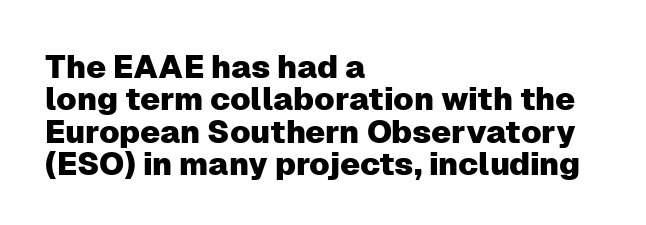
The image shows 32 px sans-serif type, upright; set left-aligned, tight line spacing (1.01x), normal letter spacing, not underlined; low stroke contrast and a medium x-height.
